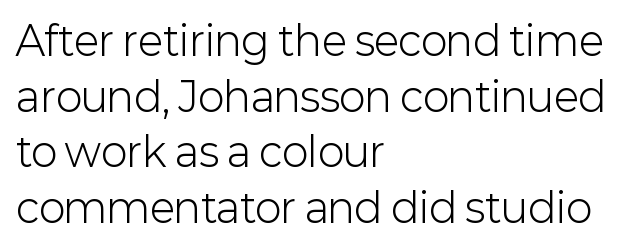
Q: Is the text bold? A: No.
Q: Is the text italic (slanted)? A: No, it is upright.
Q: Is the typeface a serif or a sans-serif typeface? A: Sans-serif.
Q: Is the text underlined? A: No.
Q: How is the paragraph aligned? A: Left-aligned.
Q: Is the spacing between letters normal or unusually wide? A: Normal.
Q: Is the spacing between lines tight, normal or loose? A: Normal.
Q: Width (condensed, normal, or wide)? A: Normal.
Q: Stroke contrast? A: Low.
Q: x-height? A: Medium.
Q: Monospaced? A: No.
